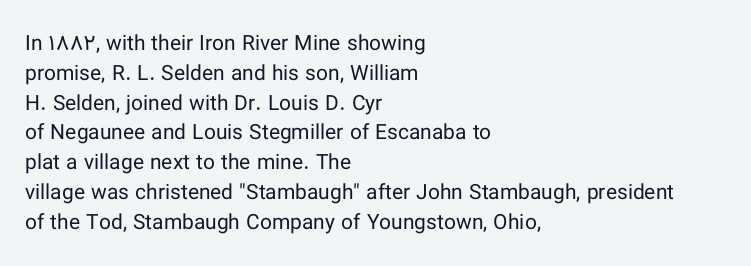
Quick note: interline space is typical. Nothing unusual about the tracking: characters are spaced as the font intends. Unmarked baselines from the first word to the last. No italicization has been applied; the sample stays upright.
